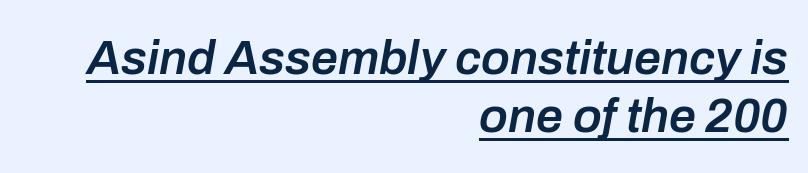
The passage shown is underscored from start to finish. The letters are semibold — heavier than regular but short of a full bold. Think of a printed novel: that variable character pitch is what you see here. Spacing between characters is what you'd get straight out of the box. A typesetter would mark this as italic.
